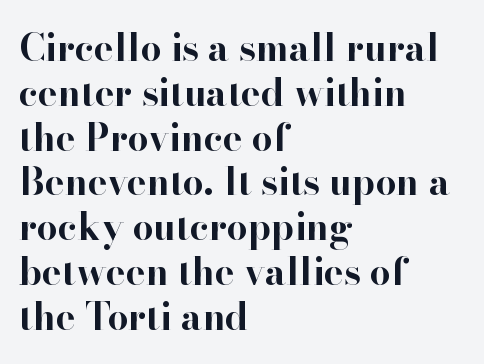
The image shows 37 px bold serif type, upright; set left-aligned, line spacing 1.21x, normal letter spacing, not underlined; high stroke contrast and a small x-height.
